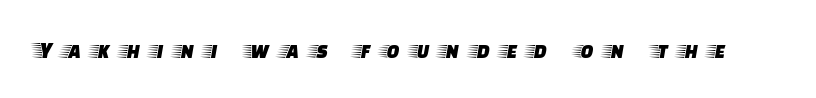
{"underline": "no", "letter_spacing": "wide", "letter_spacing_em": 0.49, "glyph_px": 24}
